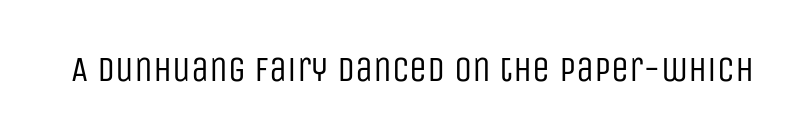
{"serif": "no", "italic": "no", "bold": "no", "weight": "regular", "width": "condensed", "stroke_contrast": "low", "x_height": "large", "monospaced": "no", "underline": "no", "letter_spacing": "normal", "letter_spacing_em": 0.0, "glyph_px": 36}
